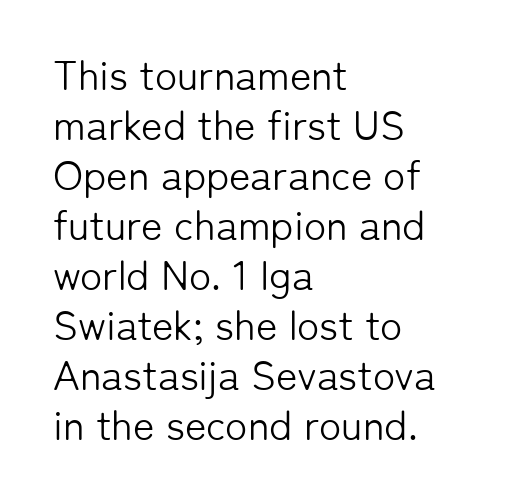
On a weight scale, this lands at 450 or below. A typesetter would call this proportional, since set widths differ per character. The letters stand straight up with perfectly vertical stems. Nothing unusual about the tracking: characters are spaced as the font intends. This rendering employs a face without finishing strokes, i.e., a sans-serif.
